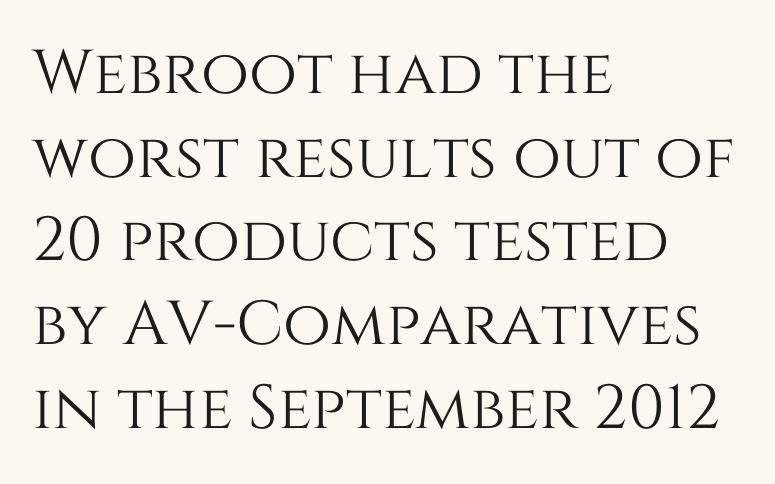
Q: Is the text italic (slanted)? A: No, it is upright.
Q: Is the text underlined? A: No.
Q: How is the paragraph aligned? A: Left-aligned.
Q: Is the spacing between letters normal or unusually wide? A: Normal.
Q: Is the spacing between lines tight, normal or loose? A: Normal.
Q: Width (condensed, normal, or wide)? A: Normal.
Q: Stroke contrast? A: Medium.
Q: x-height? A: Large.
Q: Monospaced? A: No.
